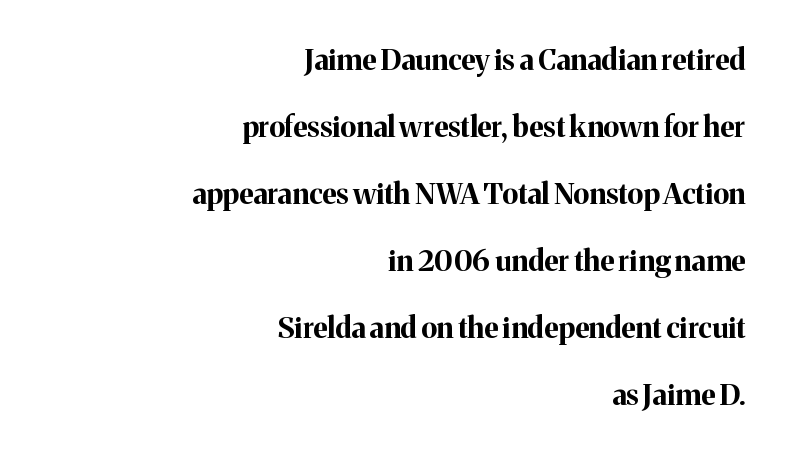
Q: Is the text bold? A: Yes.
Q: Is the text italic (slanted)? A: No, it is upright.
Q: Is the typeface a serif or a sans-serif typeface? A: Serif.
Q: Is the text underlined? A: No.
Q: How is the paragraph aligned? A: Right-aligned.
Q: Is the spacing between letters normal or unusually wide? A: Normal.
Q: Is the spacing between lines tight, normal or loose? A: Loose.
Q: Width (condensed, normal, or wide)? A: Normal.
Q: Stroke contrast? A: Medium.
Q: x-height? A: Medium.
Q: Monospaced? A: No.
